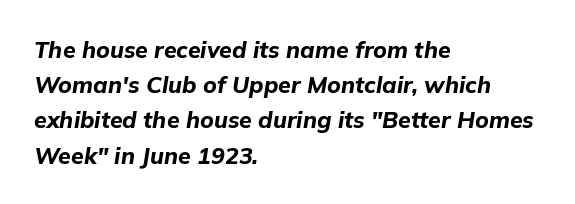
{"italic": "yes", "lean": "right", "slant_degrees": 9, "bold": "yes", "underline": "no", "align": "left", "line_spacing": "normal", "line_spacing_ratio": 1.53, "letter_spacing": "normal", "letter_spacing_em": 0.0, "glyph_px": 23}
